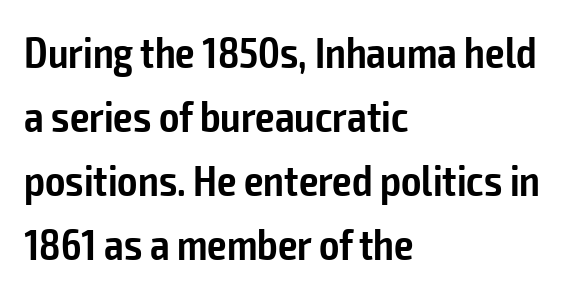
{"serif": "no", "italic": "no", "bold": "semi", "weight": "semibold", "width": "condensed", "stroke_contrast": "low", "x_height": "medium", "monospaced": "no", "underline": "no", "align": "left", "line_spacing": "normal", "line_spacing_ratio": 1.49, "letter_spacing": "normal", "letter_spacing_em": 0.0, "glyph_px": 43}
